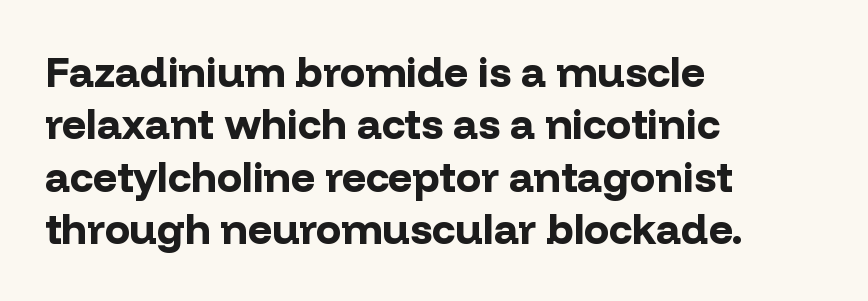
{"serif": "no", "italic": "no", "bold": "yes", "weight": "bold", "width": "normal", "stroke_contrast": "low", "x_height": "medium", "monospaced": "no", "underline": "no", "align": "left", "line_spacing": "normal", "line_spacing_ratio": 1.25, "letter_spacing": "normal", "letter_spacing_em": 0.0, "glyph_px": 42}
